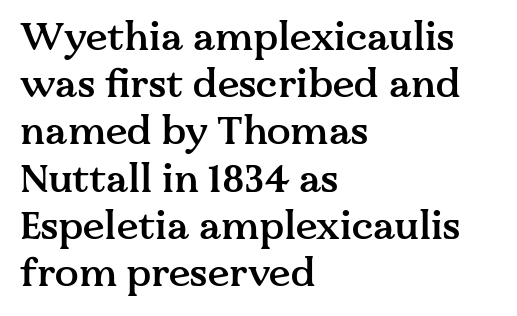
Q: Is the text bold? A: Semi-bold.
Q: Is the text italic (slanted)? A: No, it is upright.
Q: Is the typeface a serif or a sans-serif typeface? A: Serif.
Q: Is the text underlined? A: No.
Q: How is the paragraph aligned? A: Left-aligned.
Q: Is the spacing between letters normal or unusually wide? A: Normal.
Q: Width (condensed, normal, or wide)? A: Normal.
Q: Stroke contrast? A: Medium.
Q: x-height? A: Medium.
Q: Monospaced? A: No.
